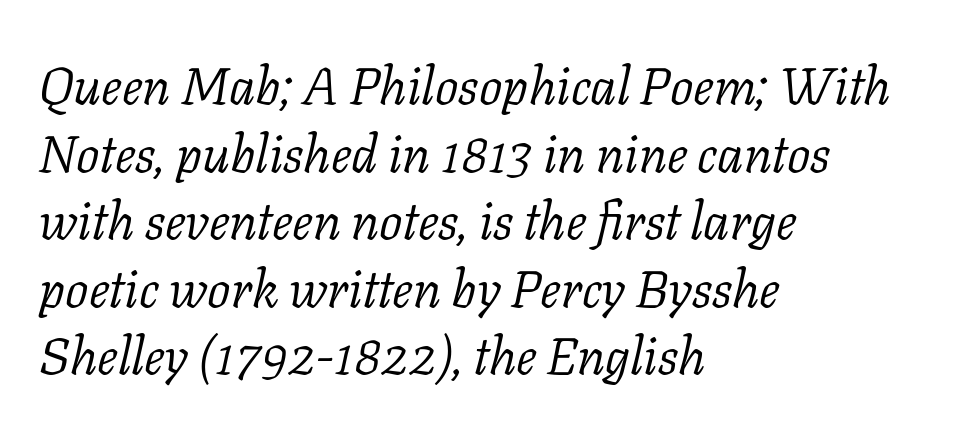
The image shows 52 px light serif type, italic (leaning right); set left-aligned, normal line spacing (1.3x), normal letter spacing, not underlined; low stroke contrast and a medium x-height.
